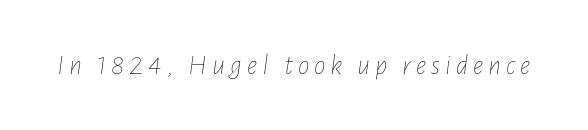
Q: Is the text bold? A: No.
Q: Is the text italic (slanted)? A: Yes, it leans right by about 7 degrees.
Q: Is the text underlined? A: No.
Q: Width (condensed, normal, or wide)? A: Condensed.
Q: Stroke contrast? A: Low.
Q: x-height? A: Medium.
Q: Monospaced? A: No.
